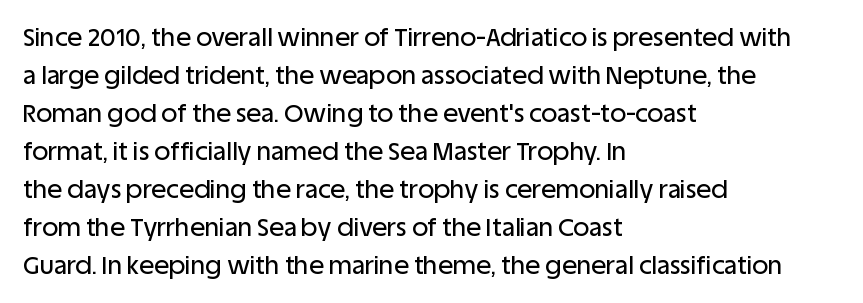
Plain, unruled lines of type. Each word holds together tightly as a unit, with standard inter-letter gaps. Every row of glyphs begins at an identical x-position on the left. Leading matches the norm, producing a regular column.
